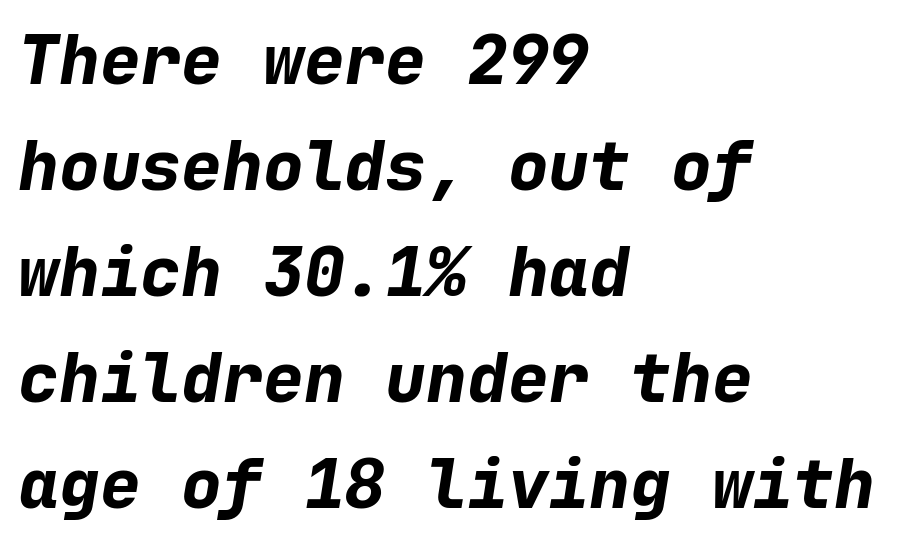
Q: Is the text bold? A: Yes.
Q: Is the text italic (slanted)? A: Yes, it leans right by about 9 degrees.
Q: Is the text underlined? A: No.
Q: How is the paragraph aligned? A: Left-aligned.
Q: Is the spacing between letters normal or unusually wide? A: Normal.
Q: Is the spacing between lines tight, normal or loose? A: Normal.
Q: Width (condensed, normal, or wide)? A: Normal.
Q: Stroke contrast? A: Low.
Q: x-height? A: Medium.
Q: Monospaced? A: Yes.
